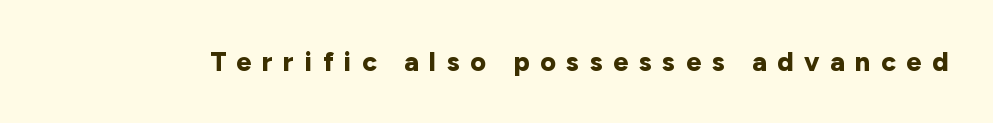
Q: Is the text bold? A: Yes.
Q: Is the text italic (slanted)? A: No, it is upright.
Q: Is the text underlined? A: No.
Q: Is the spacing between letters normal or unusually wide? A: Unusually wide.
